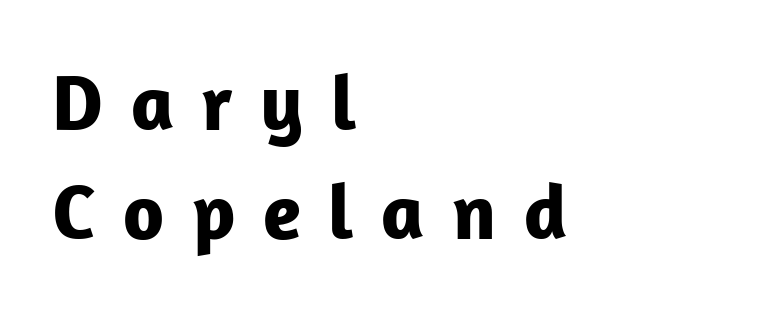
{"serif": "no", "italic": "no", "bold": "yes", "weight": "bold", "width": "normal", "stroke_contrast": "low", "x_height": "medium", "monospaced": "no", "underline": "no", "align": "left", "line_spacing": "normal", "line_spacing_ratio": 1.38, "letter_spacing": "wide", "letter_spacing_em": 0.35, "glyph_px": 79}
